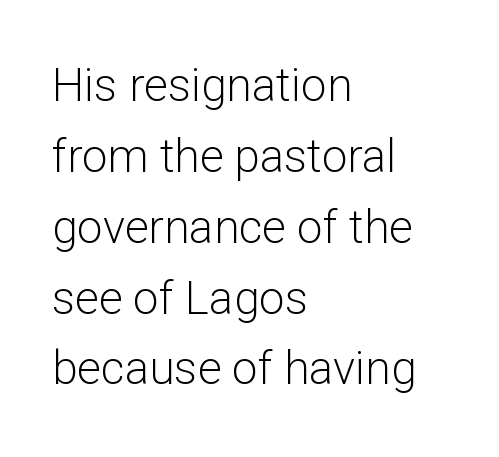
The lettering stays uniformly vertical, giving the passage a roman look. Inter-character spacing is left at the font's built-in metrics. Notice how descenders clear the ascenders below comfortably — that's standard leading. Is this a fixed-width face? No — the glyphs have proportional, varying widths.
